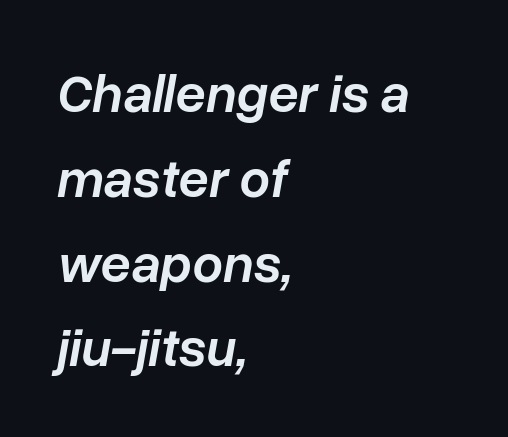
The image shows 54 px semibold type, italic (leaning right); set left-aligned, normal line spacing (1.57x), normal letter spacing, not underlined; low stroke contrast and a medium x-height.
